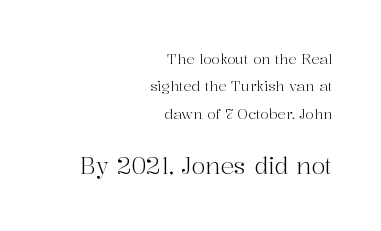
Q: Is the text bold? A: No.
Q: Is the text italic (slanted)? A: No, it is upright.
Q: Is the text underlined? A: No.
Q: How is the paragraph aligned? A: Right-aligned.
Q: Is the spacing between letters normal or unusually wide? A: Normal.
Q: Is the spacing between lines tight, normal or loose? A: Loose.
Q: Which block of text is set in a larger size, the first (top) or the second (bottom)? A: The second (bottom) one.
